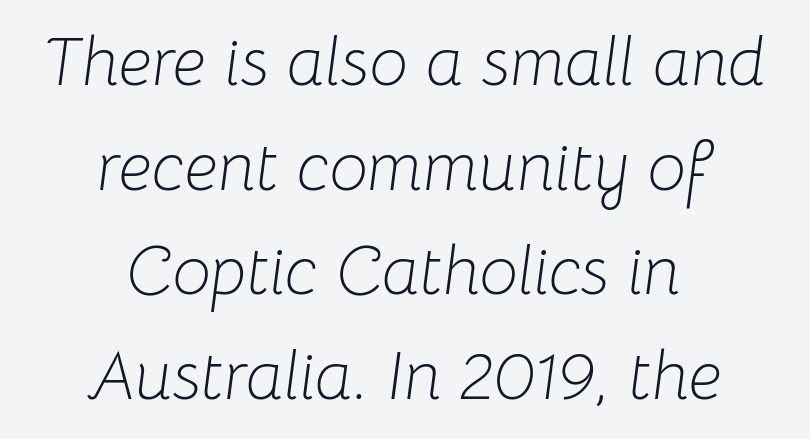
Q: Is the text bold? A: No.
Q: Is the text italic (slanted)? A: Yes, it leans right by about 8 degrees.
Q: Is the text underlined? A: No.
Q: How is the paragraph aligned? A: Centered.
Q: Is the spacing between letters normal or unusually wide? A: Normal.
Q: Is the spacing between lines tight, normal or loose? A: Normal.
Q: Width (condensed, normal, or wide)? A: Normal.
Q: Stroke contrast? A: Low.
Q: x-height? A: Medium.
Q: Monospaced? A: No.
